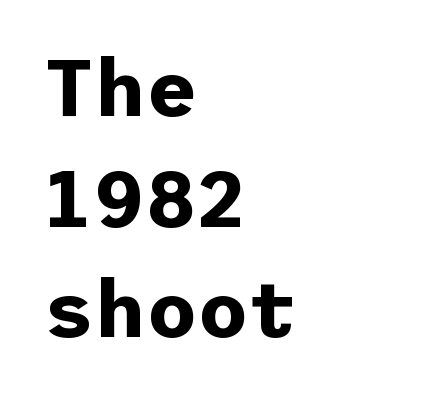
Caption: bold face, heavy strokes. The type sits square on the baseline with zero lean. Line beginnings align vertically; line endings do not. The gaps between neighbouring characters are ordinary and unremarkable.
